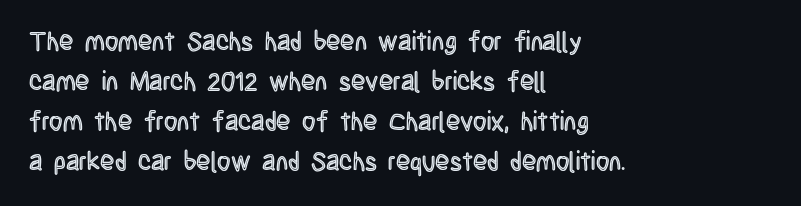
{"italic": "no", "underline": "no", "align": "left", "line_spacing": "normal", "line_spacing_ratio": 1.54, "letter_spacing": "normal", "letter_spacing_em": 0.0, "glyph_px": 26}
